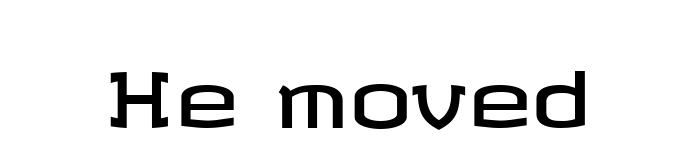
The image shows 77 px wide sans-serif type, upright; set normal letter spacing, not underlined; low stroke contrast and a medium x-height.
